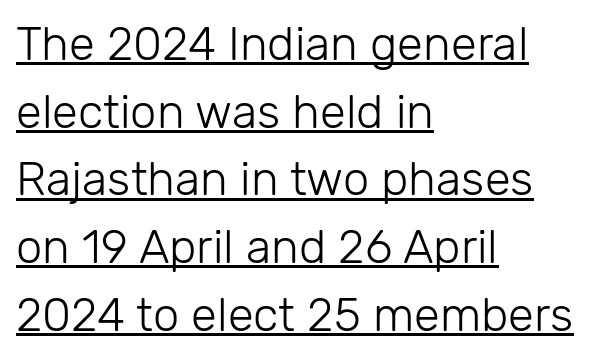
{"serif": "no", "italic": "no", "bold": "no", "weight": "light", "width": "normal", "stroke_contrast": "low", "x_height": "medium", "monospaced": "no", "underline": "yes", "align": "left", "line_spacing": "normal", "line_spacing_ratio": 1.44, "letter_spacing": "normal", "letter_spacing_em": 0.0, "glyph_px": 47}
